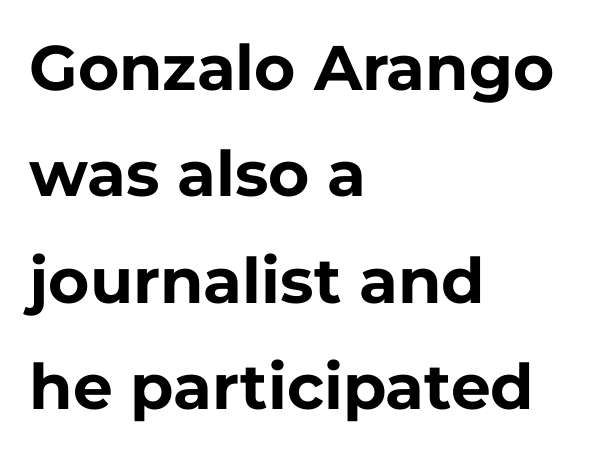
The image shows 63 px bold sans-serif type, upright; set left-aligned, normal line spacing (1.69x), normal letter spacing, not underlined; low stroke contrast and a medium x-height.
